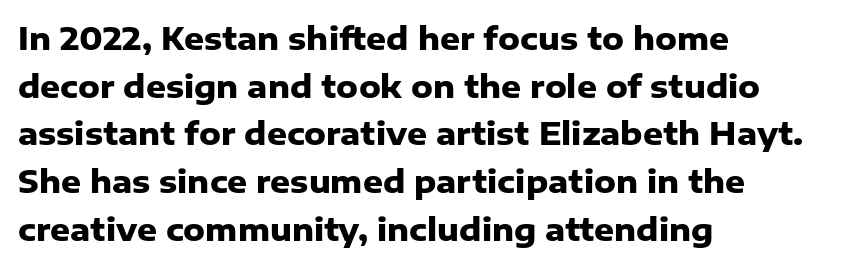
The image shows 31 px heavy sans-serif type, upright; set left-aligned, normal line spacing (1.54x), normal letter spacing, not underlined; low stroke contrast and a medium x-height.
